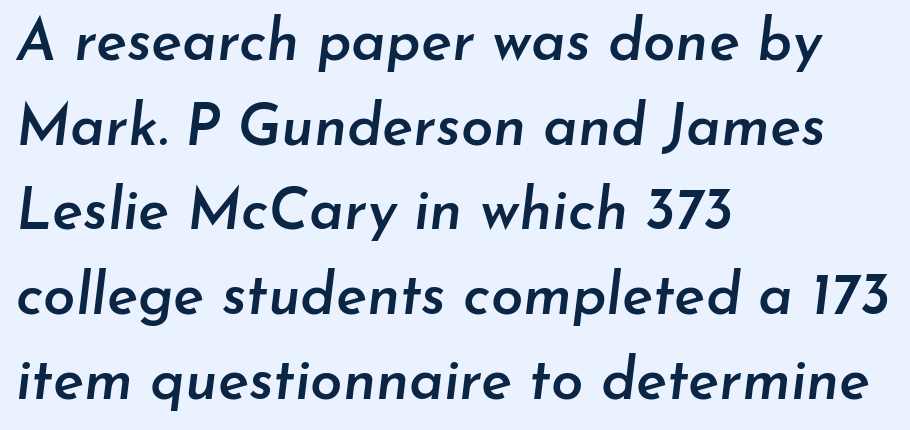
{"italic": "yes", "lean": "right", "slant_degrees": 7, "bold": "semi", "weight": "semibold", "width": "normal", "stroke_contrast": "low", "x_height": "small", "monospaced": "no", "underline": "no", "align": "left", "line_spacing": "normal", "line_spacing_ratio": 1.46, "letter_spacing": "normal", "letter_spacing_em": 0.0, "glyph_px": 58}
